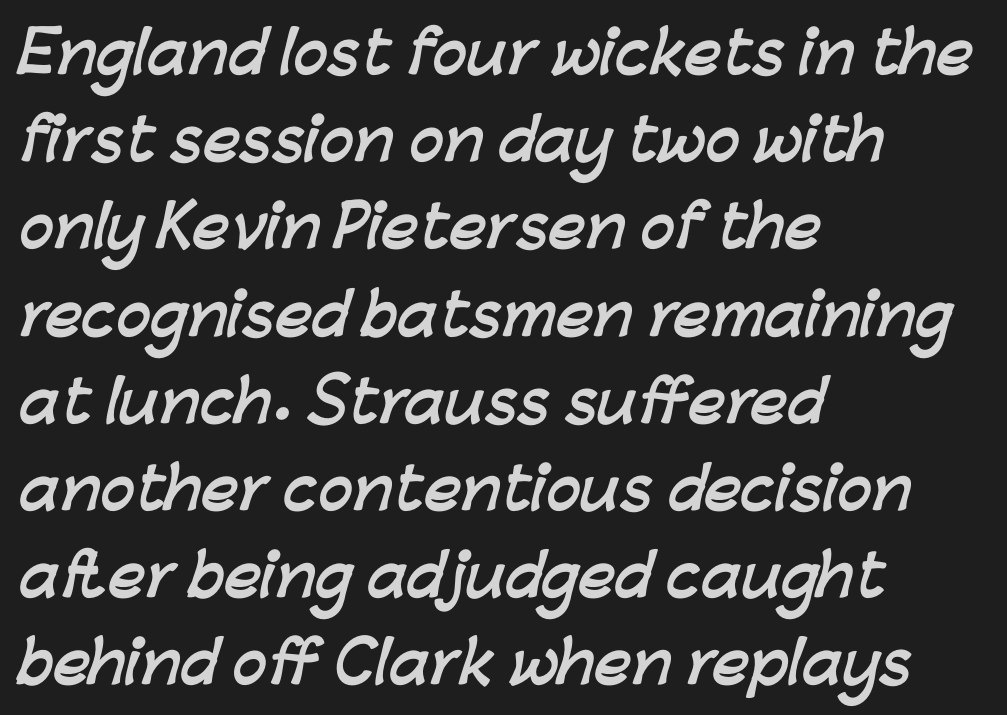
The image shows 57 px semibold sans-serif type; set left-aligned, normal line spacing (1.53x), normal letter spacing, not underlined; low stroke contrast and a medium x-height.
